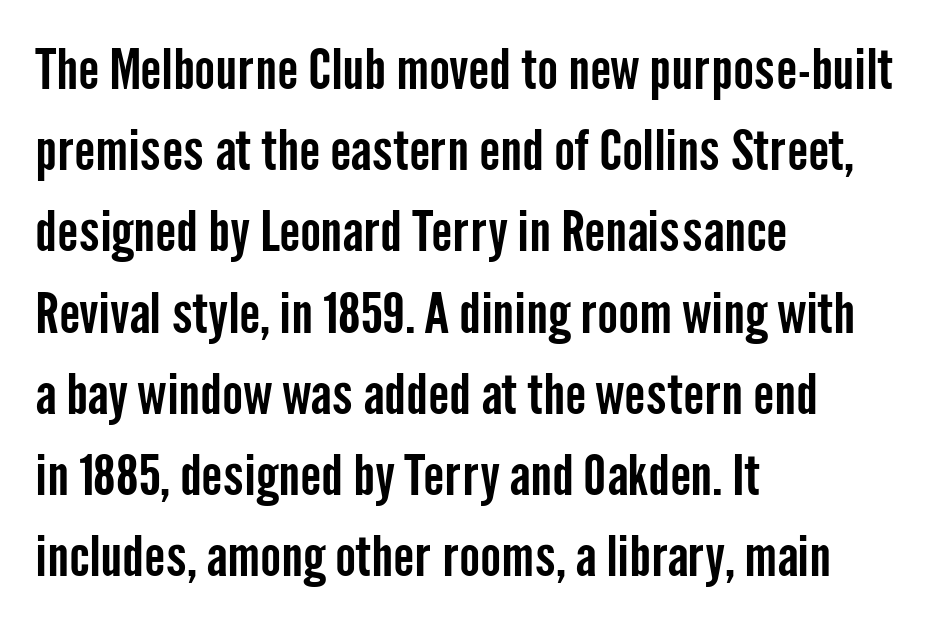
The image shows 56 px condensed sans-serif type, upright; set left-aligned, normal line spacing (1.45x), normal letter spacing, not underlined; low stroke contrast and a medium x-height.
